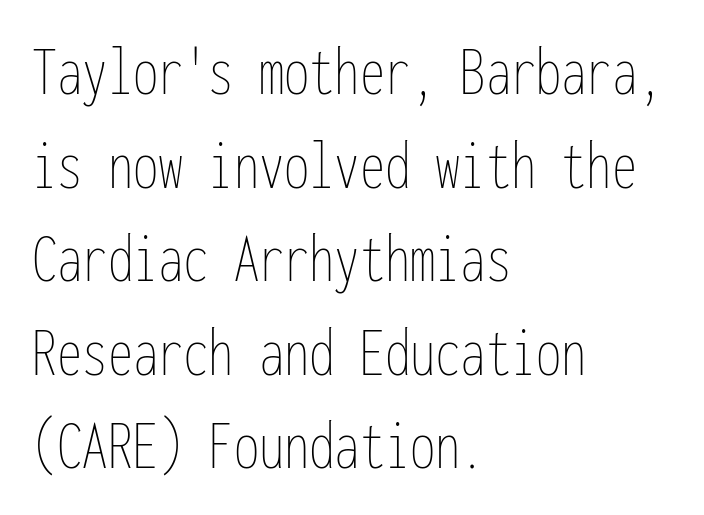
In terms of leading, this rendering sits right in the middle. Between one letter and the next there's only the usual sliver of space. The words here are not underlined. This is roman type, the default non-slanted kind. Left-aligned paragraph, ragged on the right.
